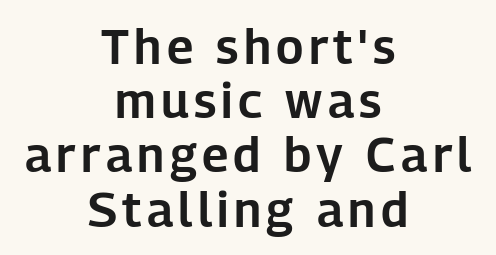
The passage shown is not underscored anywhere. The rendering uses natural spacing where letterforms have individual widths. Nope, no serifs anywhere on these letters. Casual observation: everything's sitting right in the middle. One glance says dense: line gaps are narrower than usual. Ascenders rise straight up at ninety degrees.
